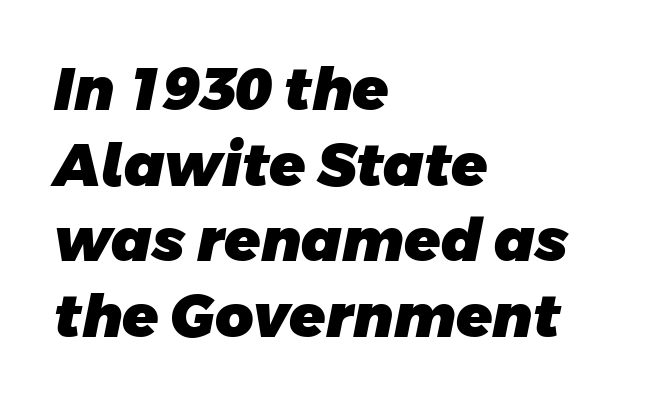
The image shows 59 px heavy sans-serif type; set left-aligned, normal line spacing (1.28x), normal letter spacing, not underlined; low stroke contrast and a large x-height.
